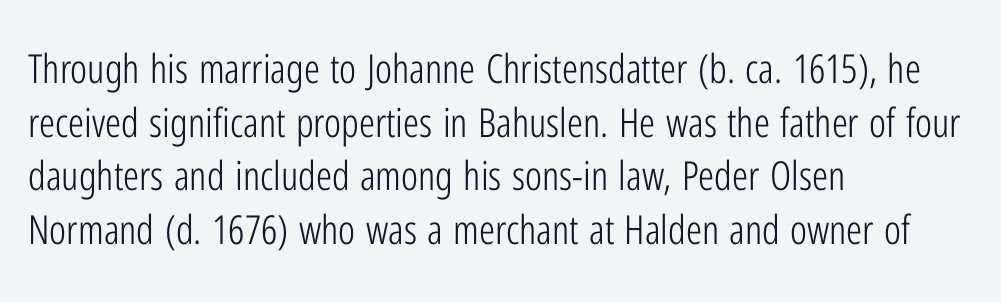
The image shows 40 px light, condensed sans-serif type, upright; set left-aligned, normal line spacing (1.34x), normal letter spacing, not underlined; low stroke contrast and a medium x-height.
